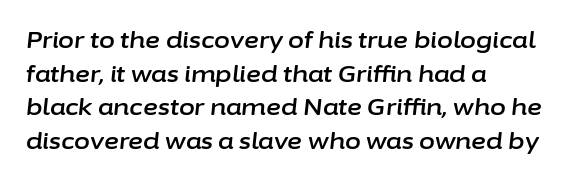
Q: Is the text italic (slanted)? A: Yes, it leans right by about 6 degrees.
Q: Is the text underlined? A: No.
Q: How is the paragraph aligned? A: Left-aligned.
Q: Is the spacing between letters normal or unusually wide? A: Normal.
Q: Is the spacing between lines tight, normal or loose? A: Normal.
